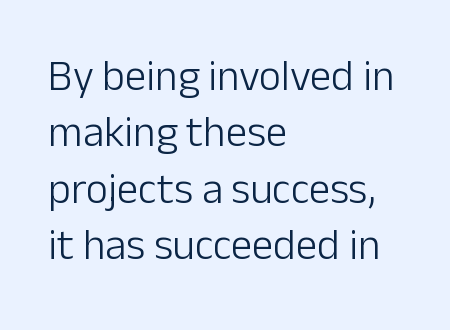
This rendering uses left alignment, leaving the right contour irregular. The letters sit at their default tracking, neither squeezed nor spread. Vertically, the passage feels balanced, rows spaced as you'd expect. Each letter keeps its own natural width here, so spacing adapts to shape. Nothing heavy about these letters — not bold at all.
